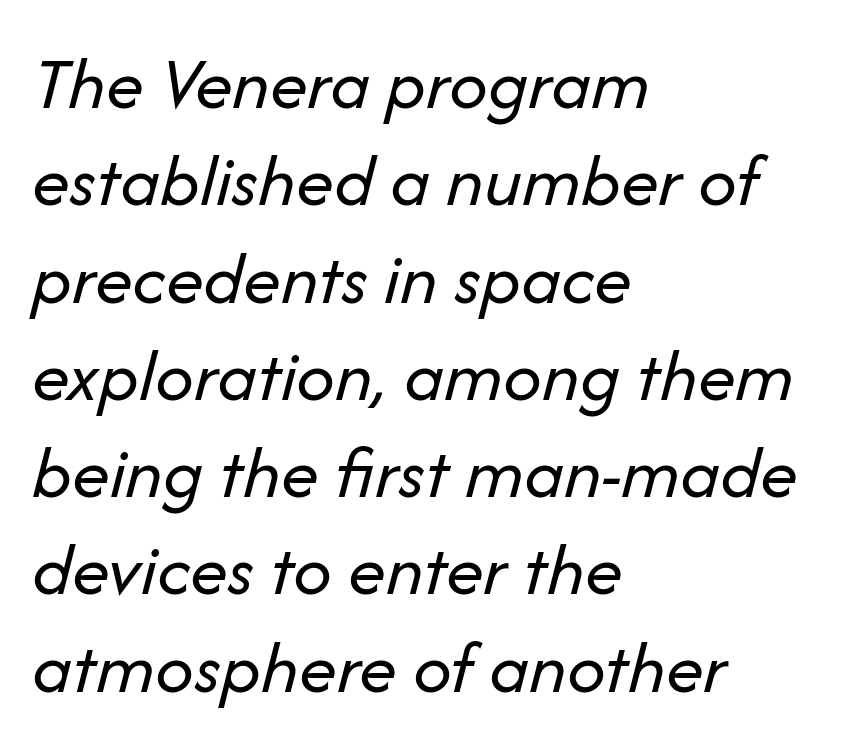
Q: Is the text bold? A: No.
Q: Is the text italic (slanted)? A: Yes, it leans right by about 14 degrees.
Q: Is the text underlined? A: No.
Q: How is the paragraph aligned? A: Left-aligned.
Q: Is the spacing between letters normal or unusually wide? A: Normal.
Q: Is the spacing between lines tight, normal or loose? A: Normal.
Q: Width (condensed, normal, or wide)? A: Normal.
Q: Stroke contrast? A: Low.
Q: x-height? A: Medium.
Q: Monospaced? A: No.
